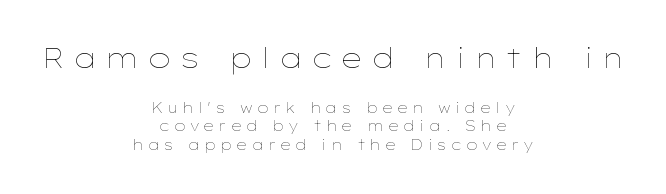
Q: Is the text bold? A: No.
Q: Is the text italic (slanted)? A: No, it is upright.
Q: Is the text underlined? A: No.
Q: How is the paragraph aligned? A: Centered.
Q: Is the spacing between letters normal or unusually wide? A: Unusually wide.
Q: Is the spacing between lines tight, normal or loose? A: Normal.
Q: Which block of text is set in a larger size, the first (top) or the second (bottom)? A: The first (top) one.
Q: Width (condensed, normal, or wide)? A: Wide.
Q: Stroke contrast? A: Low.
Q: x-height? A: Medium.
Q: Monospaced? A: No.
